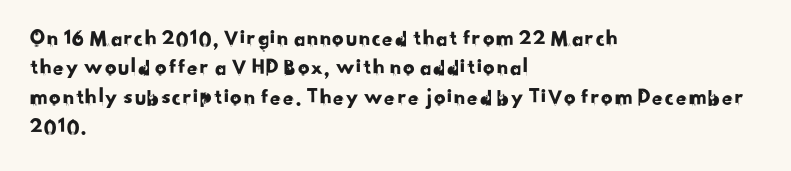
{"underline": "no", "align": "left", "line_spacing": "normal", "line_spacing_ratio": 1.28, "letter_spacing": "normal", "letter_spacing_em": 0.0, "glyph_px": 23}
